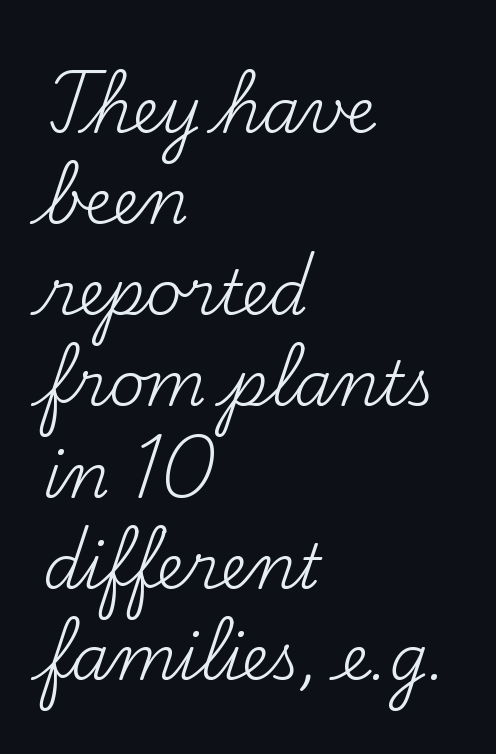
Q: Is the text bold? A: No.
Q: Is the text italic (slanted)? A: Yes.
Q: Is the typeface a serif or a sans-serif typeface? A: Serif.
Q: Is the text underlined? A: No.
Q: How is the paragraph aligned? A: Left-aligned.
Q: Is the spacing between letters normal or unusually wide? A: Normal.
Q: Is the spacing between lines tight, normal or loose? A: Normal.
Q: Width (condensed, normal, or wide)? A: Normal.
Q: Stroke contrast? A: Medium.
Q: x-height? A: Small.
Q: Monospaced? A: No.
